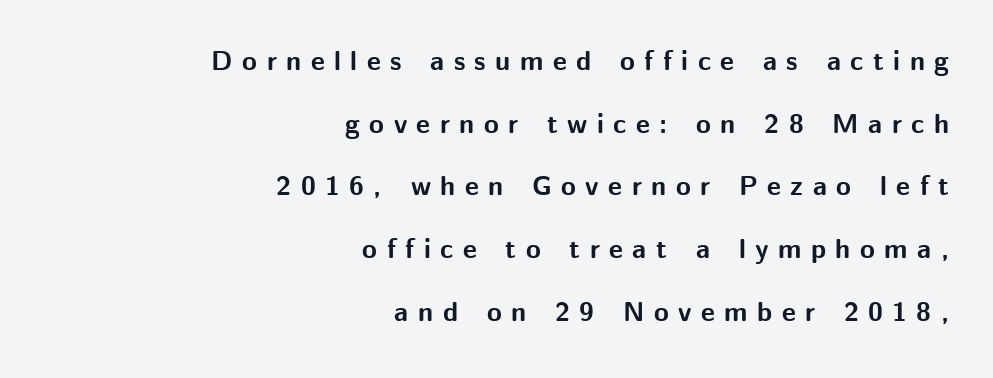
Q: Is the text bold? A: Yes.
Q: Is the text italic (slanted)? A: No, it is upright.
Q: Is the text underlined? A: No.
Q: How is the paragraph aligned? A: Right-aligned.
Q: Is the spacing between letters normal or unusually wide? A: Unusually wide.
Q: Is the spacing between lines tight, normal or loose? A: Loose.
